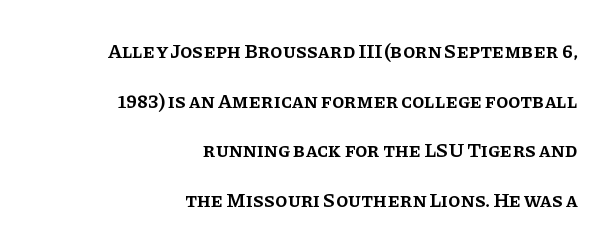
The image shows 20 px text type, upright; set right-aligned, loose line spacing (2.48x), normal letter spacing, not underlined.
